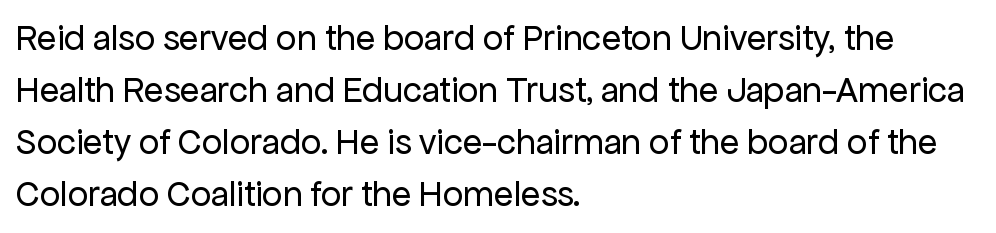
Q: Is the text bold? A: No.
Q: Is the text italic (slanted)? A: No, it is upright.
Q: Is the typeface a serif or a sans-serif typeface? A: Sans-serif.
Q: Is the text underlined? A: No.
Q: How is the paragraph aligned? A: Left-aligned.
Q: Is the spacing between letters normal or unusually wide? A: Normal.
Q: Is the spacing between lines tight, normal or loose? A: Normal.
Q: Width (condensed, normal, or wide)? A: Normal.
Q: Stroke contrast? A: Low.
Q: x-height? A: Medium.
Q: Monospaced? A: No.
